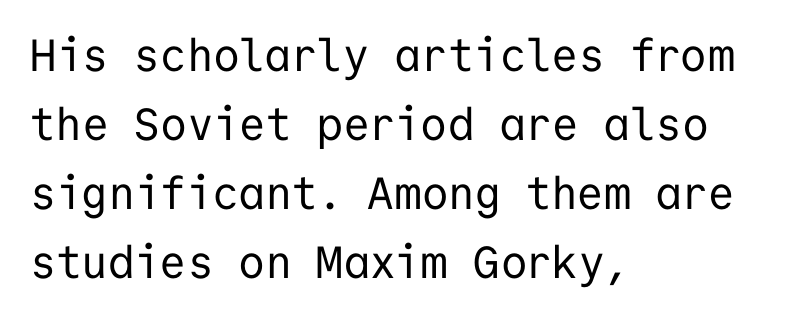
{"serif": "no", "italic": "no", "bold": "no", "weight": "regular", "width": "normal", "stroke_contrast": "low", "x_height": "medium", "monospaced": "yes", "underline": "no", "align": "left", "line_spacing": "normal", "line_spacing_ratio": 1.53, "letter_spacing": "normal", "letter_spacing_em": 0.0, "glyph_px": 45}
